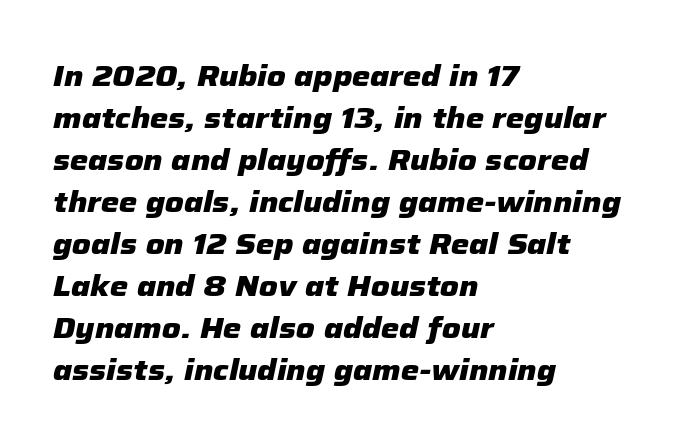
The image shows 29 px heavy type, italic (leaning right); set left-aligned, normal line spacing (1.45x), normal letter spacing, not underlined; low stroke contrast and a medium x-height.
